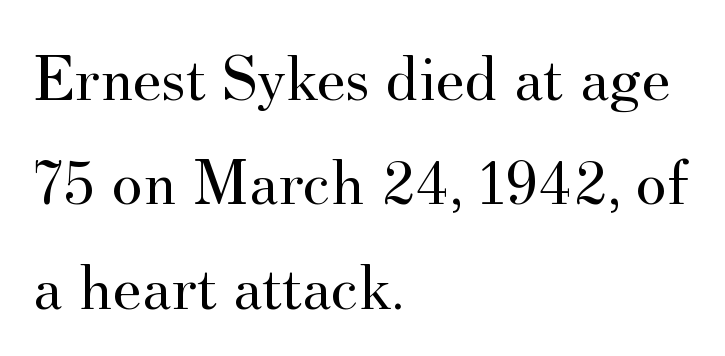
The image shows 66 px regular-weight serif type, upright; set left-aligned, normal line spacing (1.58x), normal letter spacing, not underlined; medium stroke contrast and a small x-height.
